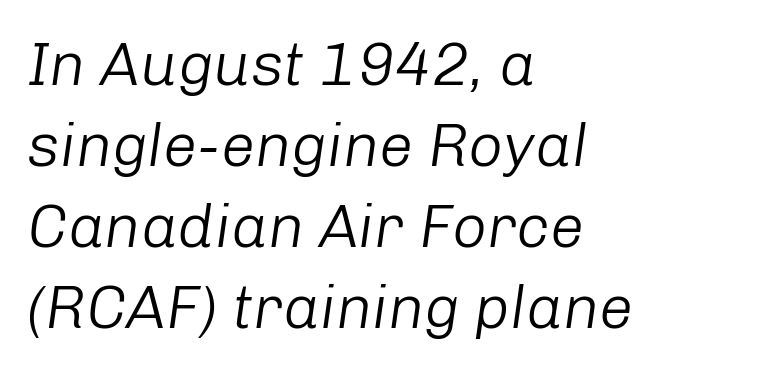
{"italic": "yes", "lean": "right", "slant_degrees": 8, "bold": "no", "weight": "light", "width": "normal", "stroke_contrast": "low", "x_height": "medium", "monospaced": "no", "underline": "no", "align": "left", "line_spacing": "normal", "line_spacing_ratio": 1.33, "letter_spacing": "normal", "letter_spacing_em": 0.0, "glyph_px": 61}
